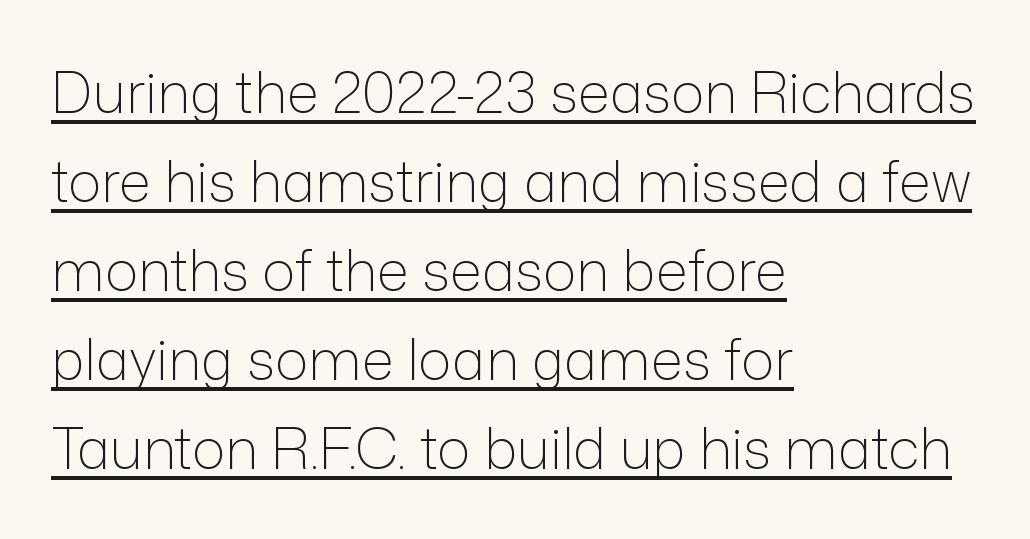
The image shows 56 px light sans-serif type, upright; set left-aligned, normal line spacing (1.59x), normal letter spacing, underlined; low stroke contrast and a medium x-height.
